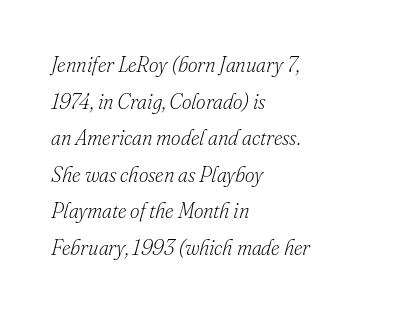
Q: Is the text bold? A: No.
Q: Is the text italic (slanted)? A: Yes, it leans right by about 16 degrees.
Q: Is the text underlined? A: No.
Q: How is the paragraph aligned? A: Left-aligned.
Q: Is the spacing between letters normal or unusually wide? A: Normal.
